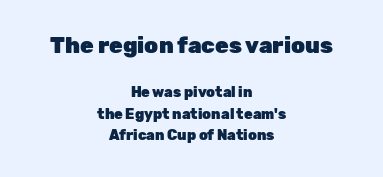
Block one is the big one; block two sits smaller underneath. Interline gaps are of average width in this sample. Does extra space separate the letters? No, they use regular spacing. Nope, not italic — everything's standing straight. A full-strength bold gives these letters their thick strokes. The paragraph shown floats in the horizontal middle.
